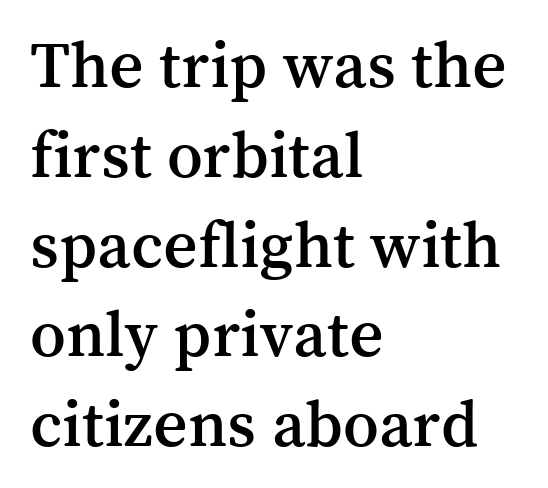
The image shows 67 px serif type, upright; set left-aligned, normal line spacing (1.34x), normal letter spacing, not underlined; medium stroke contrast and a medium x-height.
